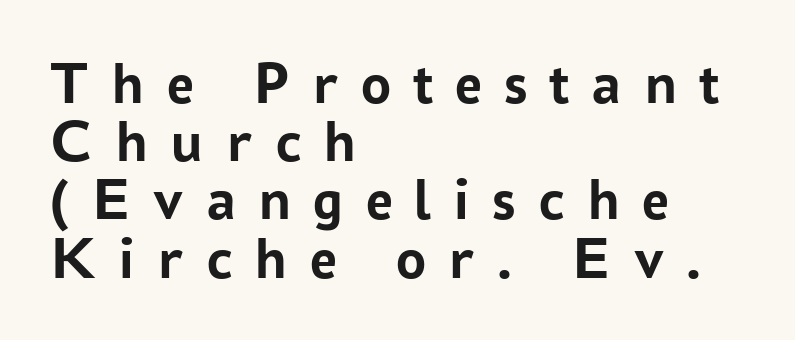
Beneath every word, the page is bare. The font family rendered here belongs to the sans-serif group. Look at the stroke-to-counter ratio: heavy, a bold. Here the designer chose a conventional face with non-uniform glyph widths.
